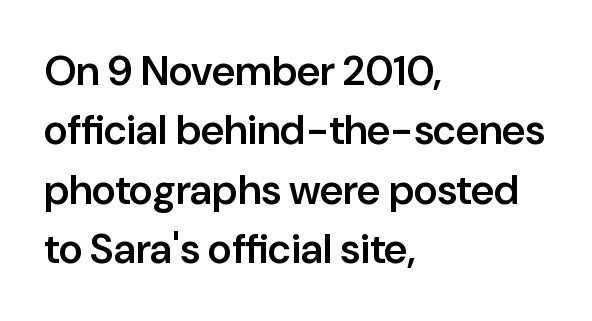
Q: Is the text bold? A: Semi-bold.
Q: Is the text italic (slanted)? A: No, it is upright.
Q: Is the typeface a serif or a sans-serif typeface? A: Sans-serif.
Q: Is the text underlined? A: No.
Q: How is the paragraph aligned? A: Left-aligned.
Q: Is the spacing between letters normal or unusually wide? A: Normal.
Q: Is the spacing between lines tight, normal or loose? A: Normal.
Q: Width (condensed, normal, or wide)? A: Normal.
Q: Stroke contrast? A: Low.
Q: x-height? A: Medium.
Q: Monospaced? A: No.
